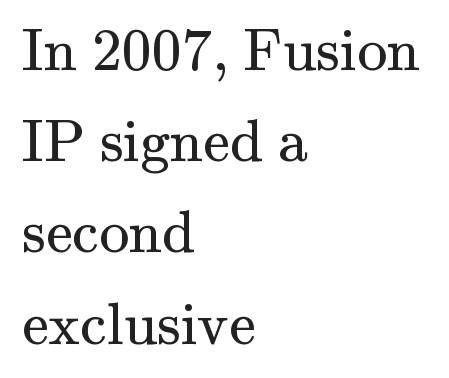
Rendered with straight, roman letterforms. Character widths vary here, with narrow letters taking less room than wide ones. A quiet, ordinary-to-light weight characterises the typeface. Anything drawn beneath the words? Only blank space.
